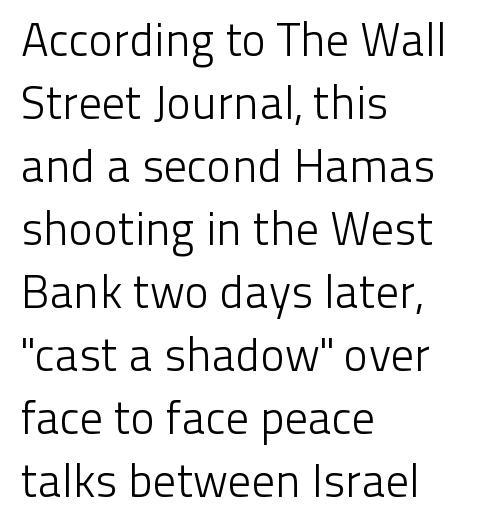
Q: Is the text bold? A: No.
Q: Is the text italic (slanted)? A: No, it is upright.
Q: Is the typeface a serif or a sans-serif typeface? A: Sans-serif.
Q: Is the text underlined? A: No.
Q: How is the paragraph aligned? A: Left-aligned.
Q: Is the spacing between letters normal or unusually wide? A: Normal.
Q: Is the spacing between lines tight, normal or loose? A: Normal.
Q: Width (condensed, normal, or wide)? A: Normal.
Q: Stroke contrast? A: Low.
Q: x-height? A: Medium.
Q: Monospaced? A: No.
